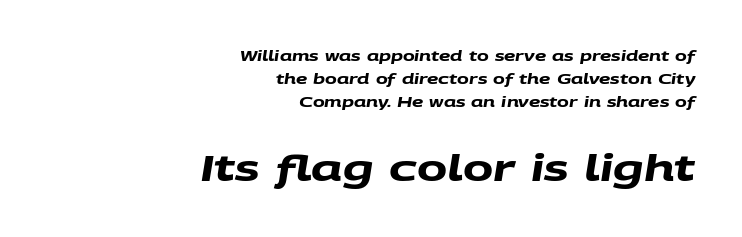
The image shows 36 px heavy, wide sans-serif type; set right-aligned, normal line spacing (1.66x), normal letter spacing, not underlined; the second (bottom) block is 2.57x larger; medium stroke contrast and a large x-height.
